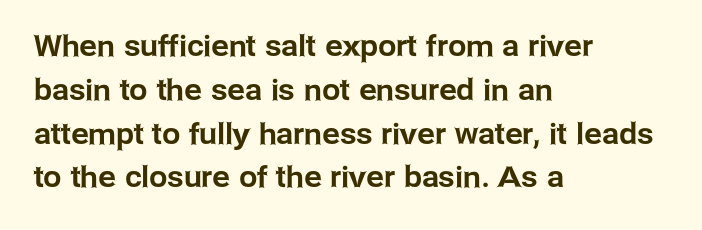
The rag falls on the right side of this text block. Is there any slant? The stems are plumb. These lines are rendered in a variable-pitch font. The block of text has a typical density, with ordinary space between rows.
